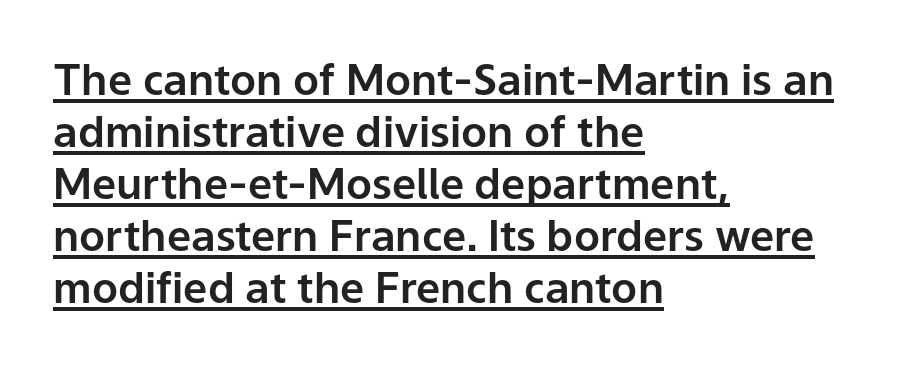
The image shows 43 px sans-serif type, upright; set left-aligned, line spacing 1.21x, normal letter spacing, underlined; low stroke contrast and a medium x-height.
